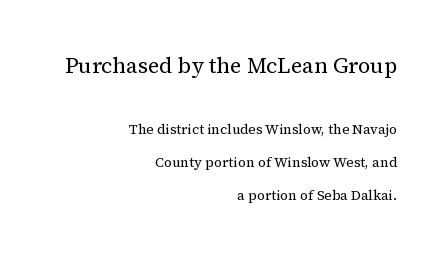
Q: Is the text bold? A: No.
Q: Is the text italic (slanted)? A: No, it is upright.
Q: Is the text underlined? A: No.
Q: How is the paragraph aligned? A: Right-aligned.
Q: Is the spacing between letters normal or unusually wide? A: Normal.
Q: Is the spacing between lines tight, normal or loose? A: Loose.
Q: Which block of text is set in a larger size, the first (top) or the second (bottom)? A: The first (top) one.
